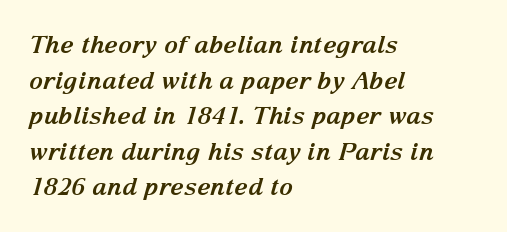
The image shows 24 px bold type, italic (leaning right); set left-aligned, normal line spacing (1.48x), normal letter spacing, not underlined.
